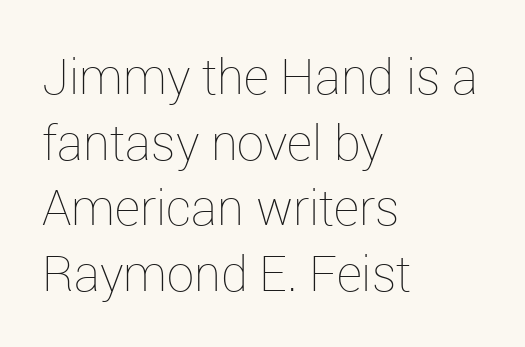
Each letter keeps its own natural width here, so spacing adapts to shape. A student would call this left alignment; a typographer would say flush left, rag right. Rows of type keep a routine distance in the vertical direction. These glyphs show unthickened strokes, regular width or finer.
